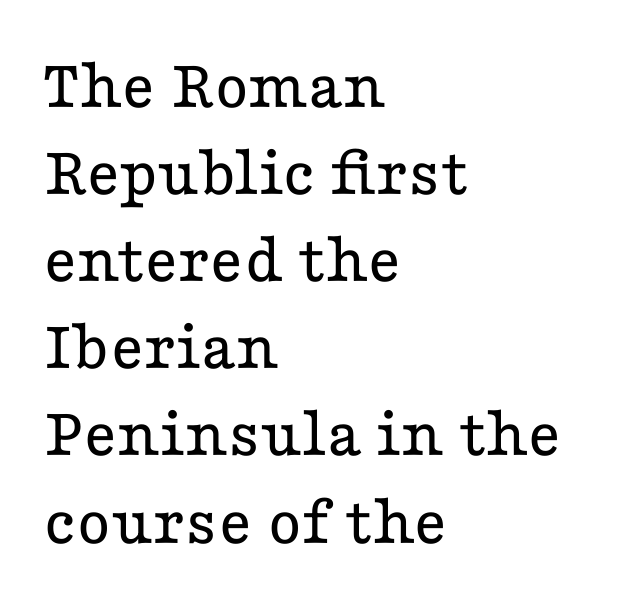
Q: Is the text bold? A: No.
Q: Is the text italic (slanted)? A: No, it is upright.
Q: Is the typeface a serif or a sans-serif typeface? A: Serif.
Q: Is the text underlined? A: No.
Q: How is the paragraph aligned? A: Left-aligned.
Q: Is the spacing between letters normal or unusually wide? A: Normal.
Q: Width (condensed, normal, or wide)? A: Wide.
Q: Stroke contrast? A: Low.
Q: x-height? A: Medium.
Q: Monospaced? A: No.
